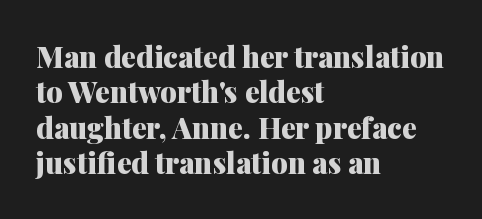
These lines keep a tight, regular rhythm from letter to letter. Pretty heavy lettering here — definitely bold. A classic flush-left, rag-right setting is used for this passage. Decoration check: the copy has no underline. Is this a fixed-width face? No — the glyphs have proportional, varying widths. The font family rendered here belongs to the serif group.
